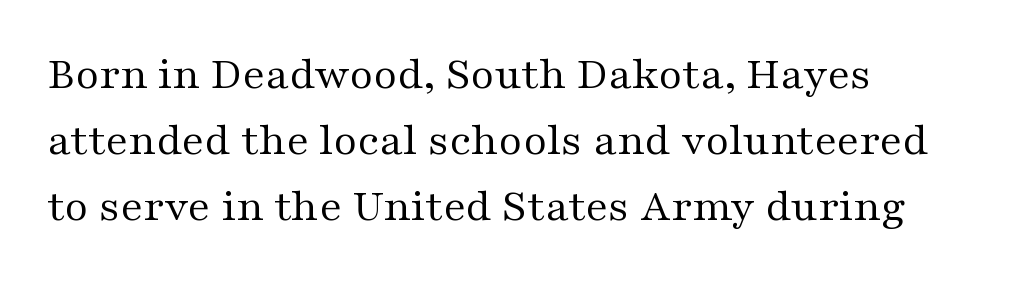
Q: Is the text bold? A: No.
Q: Is the text italic (slanted)? A: No, it is upright.
Q: Is the typeface a serif or a sans-serif typeface? A: Serif.
Q: Is the text underlined? A: No.
Q: How is the paragraph aligned? A: Left-aligned.
Q: Is the spacing between letters normal or unusually wide? A: Normal.
Q: Is the spacing between lines tight, normal or loose? A: Normal.
Q: Width (condensed, normal, or wide)? A: Wide.
Q: Stroke contrast? A: Medium.
Q: x-height? A: Medium.
Q: Monospaced? A: No.
